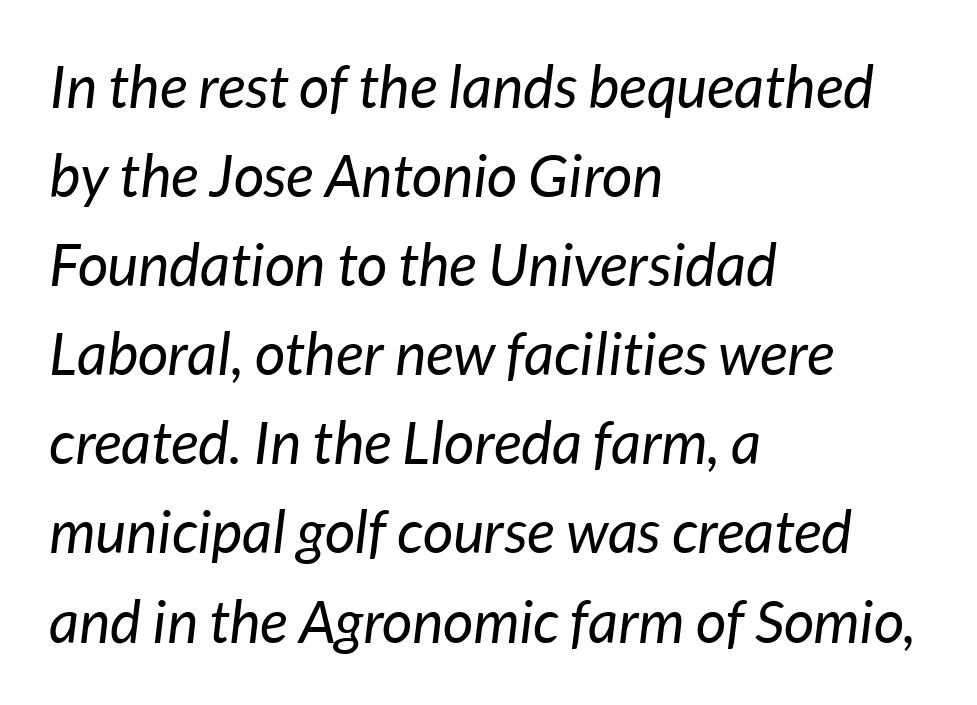
Normally led — the rows are evenly, conventionally spaced. Each stroke keeps to a modest, everyday thickness or less. Note the varied advance widths — an 'i' is clearly narrower than an 'm'. Caption: multi-line text, flush left, ragged right. Is the letter spacing exaggerated? No — it looks like the ordinary default.
